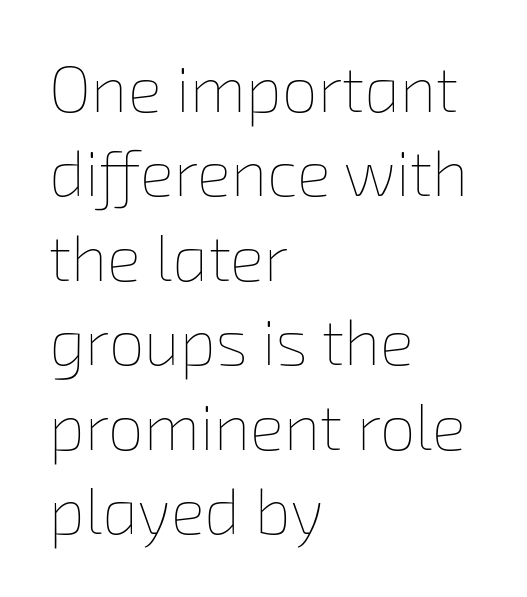
The image shows 64 px thin type; set left-aligned, normal line spacing (1.32x), normal letter spacing, not underlined; low stroke contrast and a medium x-height.
